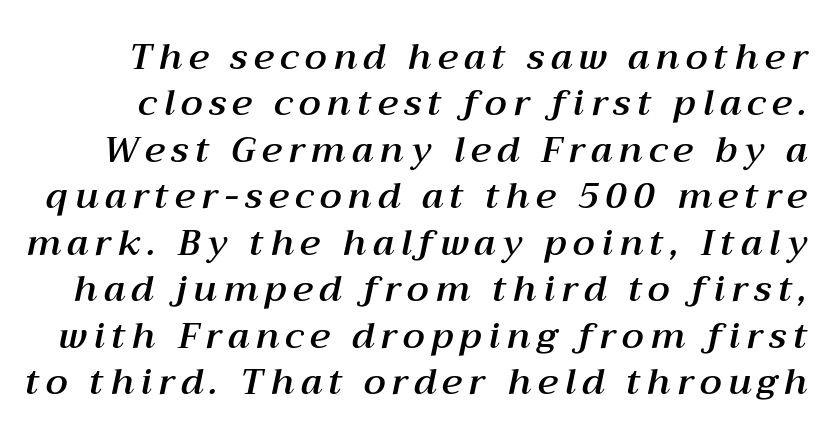
The image shows 36 px text type, italic (leaning right); set normal line spacing (1.29x), not underlined; medium stroke contrast and a medium x-height.
